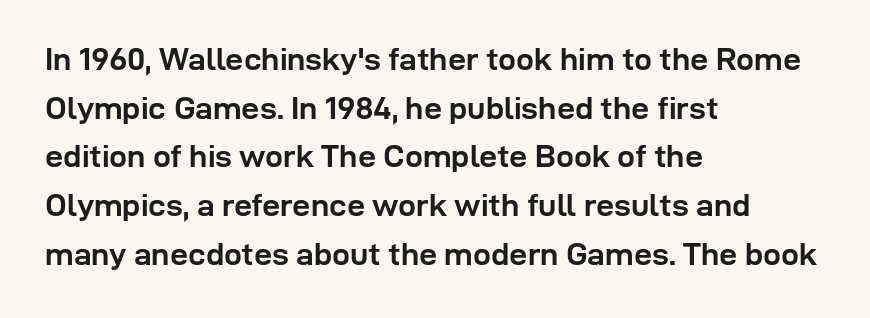
{"serif": "no", "italic": "no", "bold": "yes", "weight": "semibold", "width": "normal", "stroke_contrast": "low", "x_height": "medium", "monospaced": "no", "underline": "no", "align": "left", "line_spacing": "normal", "line_spacing_ratio": 1.52, "letter_spacing": "normal", "letter_spacing_em": 0.0, "glyph_px": 32}
